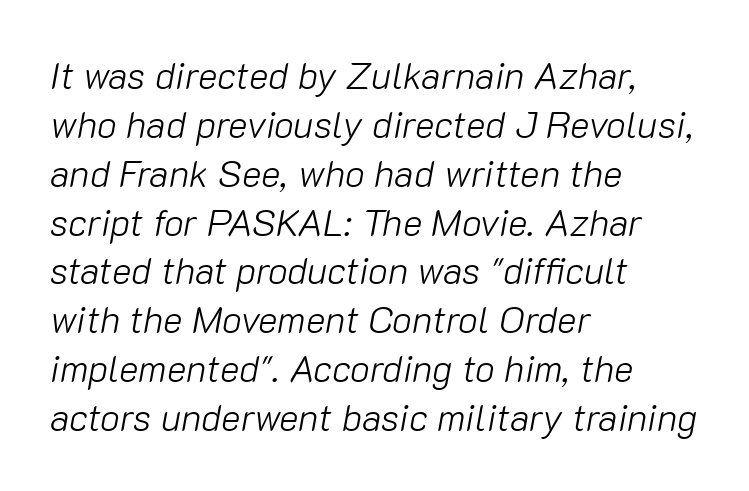
{"italic": "yes", "lean": "right", "slant_degrees": 10, "bold": "no", "weight": "light", "width": "normal", "stroke_contrast": "low", "x_height": "medium", "monospaced": "no", "underline": "no", "align": "left", "line_spacing": "normal", "line_spacing_ratio": 1.32, "letter_spacing": "normal", "letter_spacing_em": 0.0, "glyph_px": 37}
